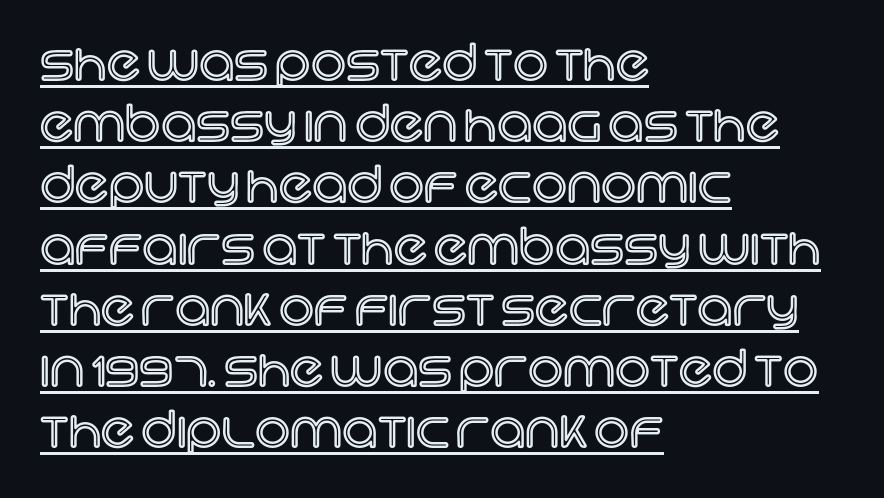
The image shows 49 px text type, upright; set left-aligned, normal line spacing (1.25x), normal letter spacing, underlined; a large x-height.
